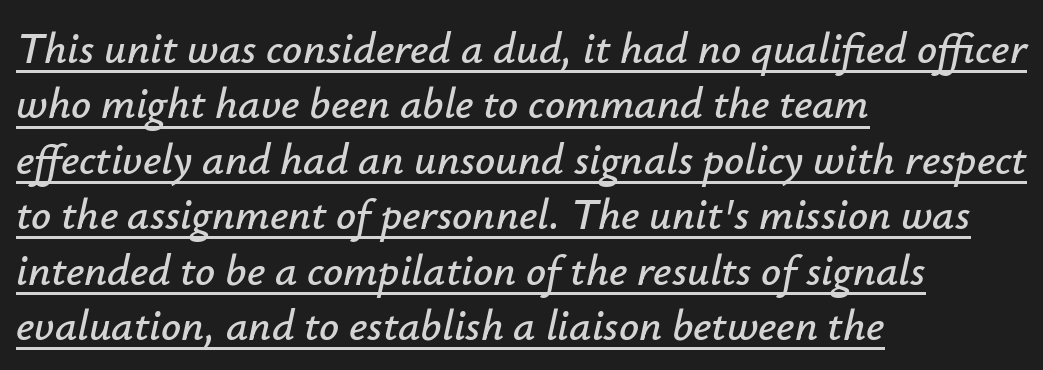
Summary of vertical rhythm: regular, with standard interline spacing. Each word holds together tightly as a unit, with standard inter-letter gaps. Would a proofreader flag this as italicized? Yes. Teacher's note: observe the even left margin — that is flush-left alignment.
